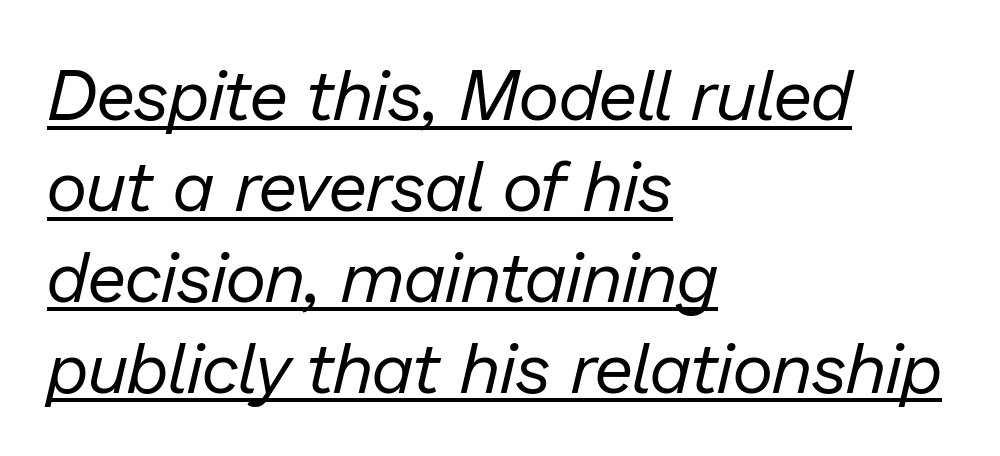
{"italic": "yes", "lean": "right", "slant_degrees": 13, "bold": "no", "weight": "regular", "width": "normal", "stroke_contrast": "low", "x_height": "medium", "monospaced": "no", "underline": "yes", "align": "left", "line_spacing": "normal", "line_spacing_ratio": 1.28, "letter_spacing": "normal", "letter_spacing_em": 0.0, "glyph_px": 71}
